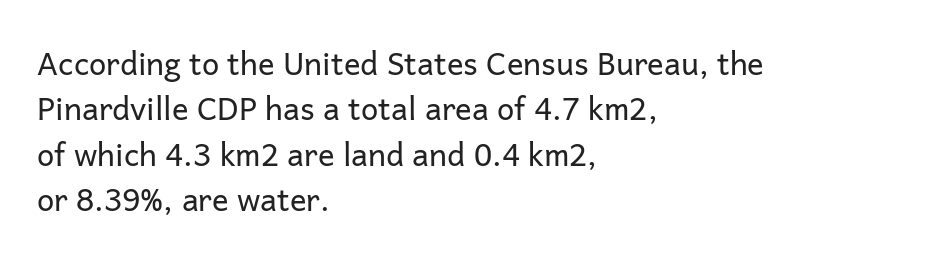
Q: Is the text bold? A: No.
Q: Is the text italic (slanted)? A: No, it is upright.
Q: Is the typeface a serif or a sans-serif typeface? A: Sans-serif.
Q: Is the text underlined? A: No.
Q: How is the paragraph aligned? A: Left-aligned.
Q: Is the spacing between letters normal or unusually wide? A: Normal.
Q: Is the spacing between lines tight, normal or loose? A: Normal.
Q: Width (condensed, normal, or wide)? A: Normal.
Q: Stroke contrast? A: Low.
Q: x-height? A: Medium.
Q: Monospaced? A: No.
